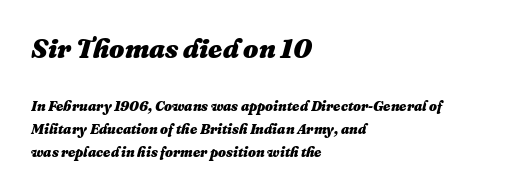
The image shows 27 px bold type, italic (leaning right); set left-aligned, normal line spacing (1.64x), normal letter spacing, not underlined; the first (top) block is 1.93x larger.
